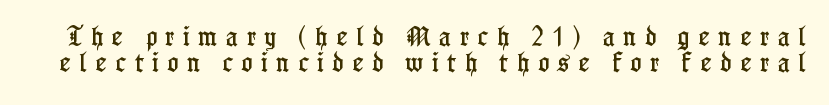
The image shows 21 px text type, upright; set line spacing 1.24x, unusually wide letter spacing (+0.41 em), not underlined.
